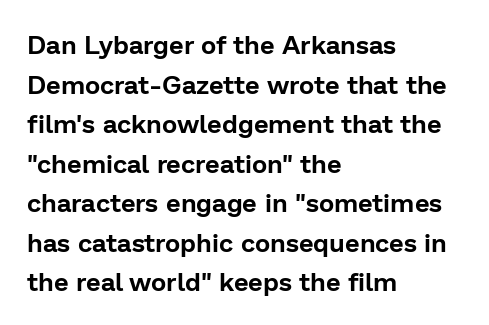
Interline gaps are of average width in this sample. The type sits square on the baseline with zero lean. Just letters on the line, the space beneath them empty. Students, note that the glyphs here touch the page at normal intervals. The rendering anchors every line to the left-hand side.
